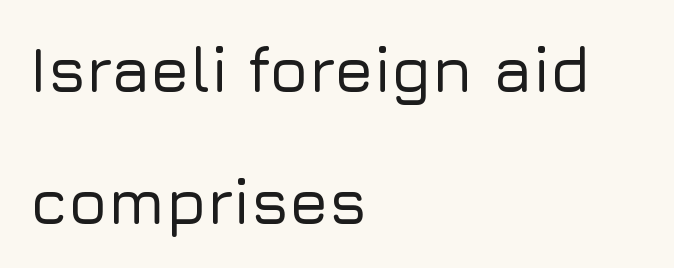
{"serif": "no", "italic": "no", "width": "normal", "stroke_contrast": "low", "x_height": "medium", "monospaced": "no", "underline": "no", "align": "left", "line_spacing": "loose", "line_spacing_ratio": 2.06, "letter_spacing": "normal", "letter_spacing_em": 0.0, "glyph_px": 64}
